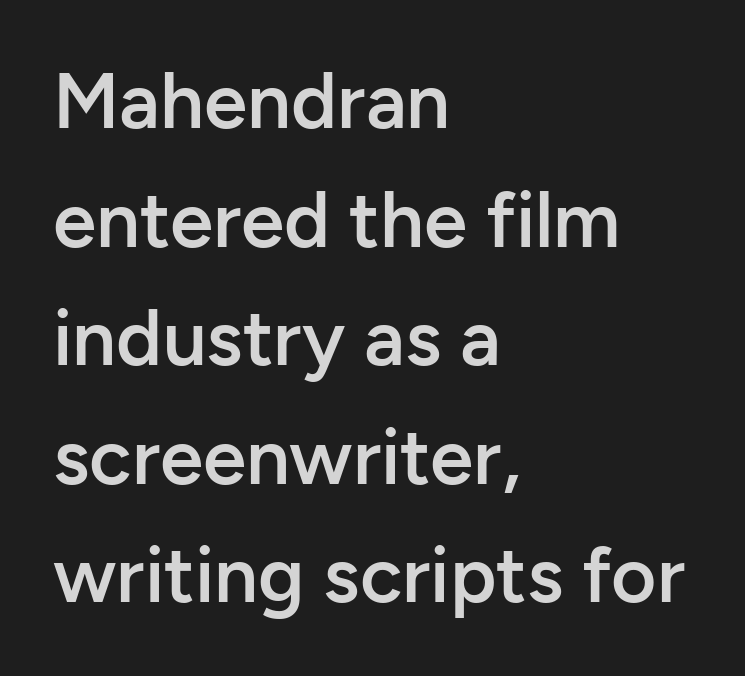
The image shows 78 px semibold sans-serif type, upright; set left-aligned, normal line spacing (1.52x), normal letter spacing, not underlined; low stroke contrast and a medium x-height.
